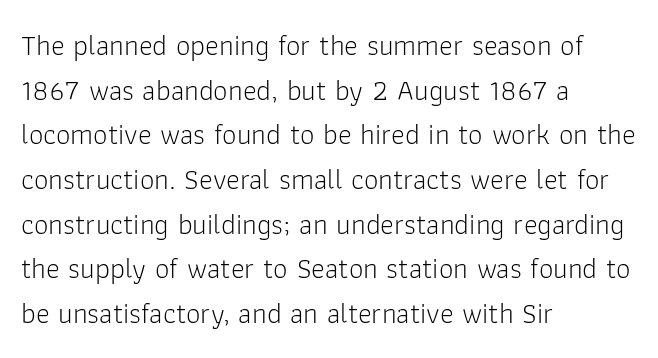
Words float on clear page, feet unadorned. If you drew a line through each stem, it would be perfectly vertical. Varying glyph widths throughout — classic text-font behaviour. The passage shown is not bold in any degree.
